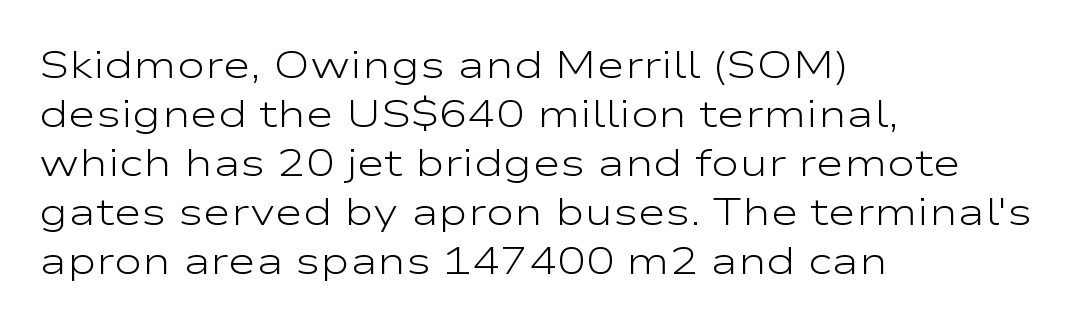
The image shows 38 px light, wide sans-serif type, upright; set left-aligned, normal line spacing (1.29x), normal letter spacing, not underlined; low stroke contrast and a medium x-height.
